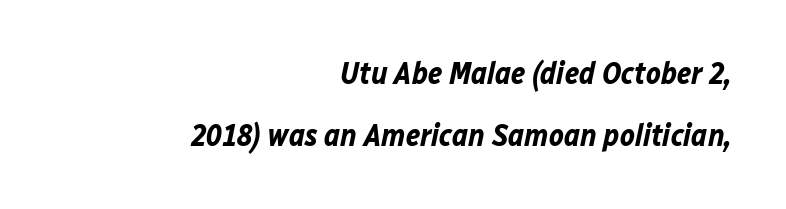
The image shows 31 px bold type, italic (leaning right); set right-aligned, loose line spacing (2.01x), normal letter spacing, not underlined; low stroke contrast and a medium x-height.
